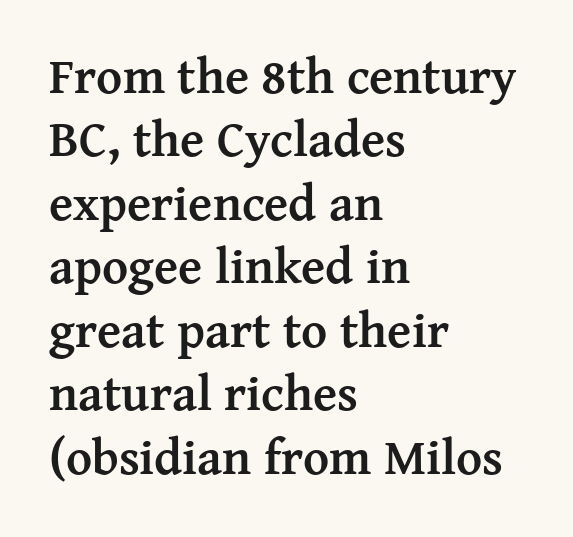
{"serif": "yes", "italic": "no", "bold": "yes", "weight": "semibold", "width": "normal", "stroke_contrast": "medium", "x_height": "medium", "monospaced": "no", "underline": "no", "align": "left", "line_spacing": "normal", "line_spacing_ratio": 1.27, "letter_spacing": "normal", "letter_spacing_em": 0.0, "glyph_px": 50}
